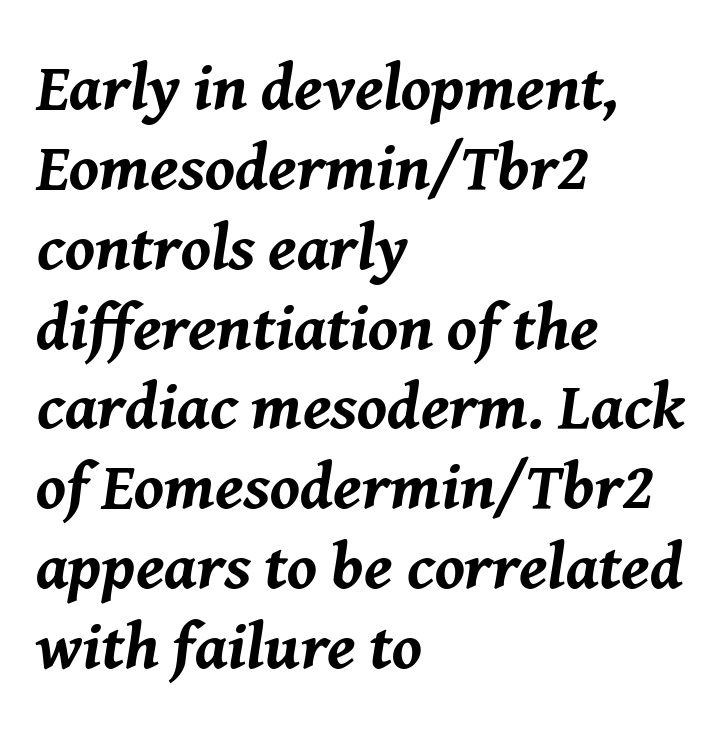
{"italic": "yes", "lean": "right", "slant_degrees": 8, "bold": "yes", "weight": "bold", "width": "normal", "stroke_contrast": "medium", "x_height": "medium", "monospaced": "no", "underline": "no", "align": "left", "line_spacing_ratio": 1.21, "letter_spacing": "normal", "letter_spacing_em": 0.0, "glyph_px": 66}
